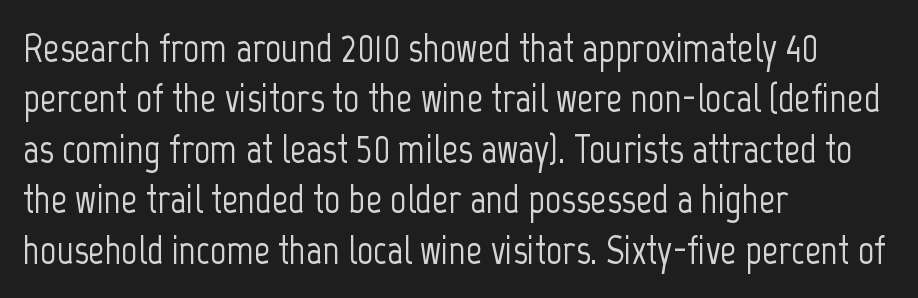
The image shows 40 px condensed sans-serif type, upright; set left-aligned, normal line spacing (1.26x), normal letter spacing, not underlined; low stroke contrast and a medium x-height.
